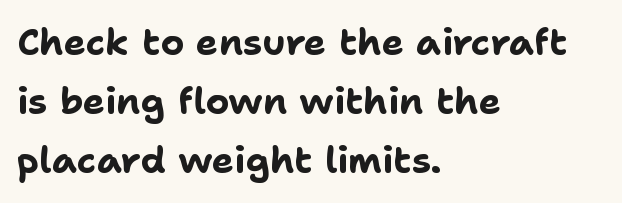
The image shows 37 px bold sans-serif type, upright; set left-aligned, normal line spacing (1.6x), normal letter spacing, not underlined; low stroke contrast and a medium x-height.
